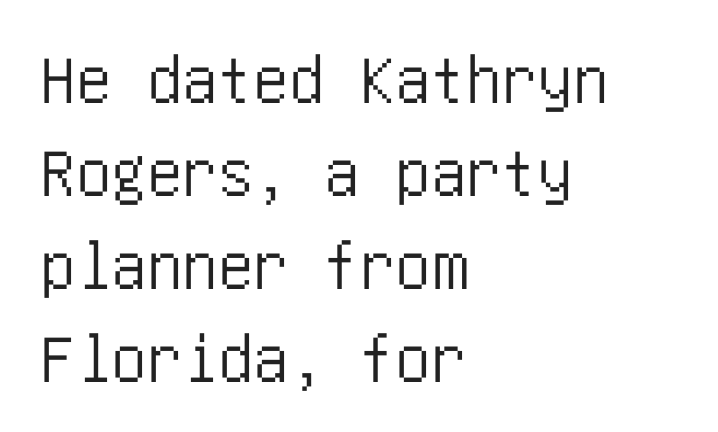
{"serif": "no", "italic": "no", "width": "condensed", "stroke_contrast": "low", "x_height": "large", "underline": "no", "align": "left", "line_spacing": "normal", "line_spacing_ratio": 1.31, "letter_spacing": "normal", "letter_spacing_em": 0.0, "glyph_px": 71}
